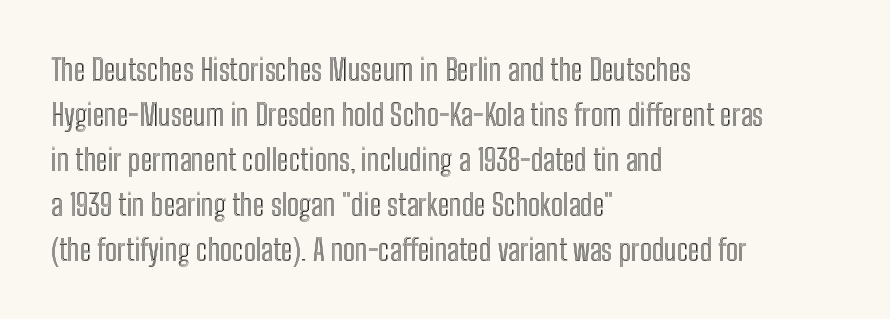
{"italic": "no", "width": "condensed", "x_height": "medium", "monospaced": "no", "underline": "no", "align": "left", "line_spacing": "normal", "line_spacing_ratio": 1.5, "letter_spacing": "normal", "letter_spacing_em": 0.0, "glyph_px": 30}
